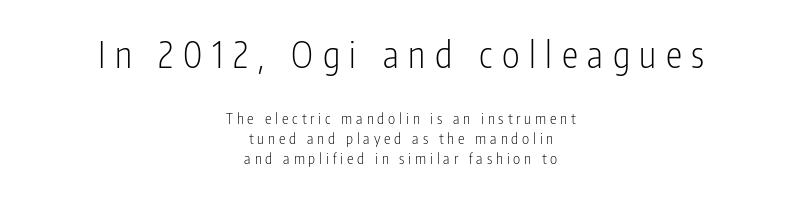
Q: Is the text bold? A: No.
Q: Is the text italic (slanted)? A: No, it is upright.
Q: Is the typeface a serif or a sans-serif typeface? A: Sans-serif.
Q: Is the text underlined? A: No.
Q: How is the paragraph aligned? A: Centered.
Q: Is the spacing between letters normal or unusually wide? A: Unusually wide.
Q: Is the spacing between lines tight, normal or loose? A: Normal.
Q: Which block of text is set in a larger size, the first (top) or the second (bottom)? A: The first (top) one.
Q: Width (condensed, normal, or wide)? A: Condensed.
Q: Stroke contrast? A: Low.
Q: x-height? A: Medium.
Q: Monospaced? A: No.
